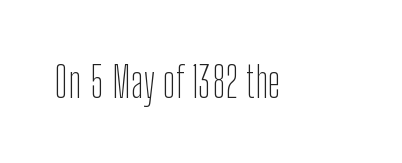
Q: Is the text bold? A: No.
Q: Is the text italic (slanted)? A: No, it is upright.
Q: Is the typeface a serif or a sans-serif typeface? A: Sans-serif.
Q: Is the text underlined? A: No.
Q: Is the spacing between letters normal or unusually wide? A: Normal.
Q: Width (condensed, normal, or wide)? A: Condensed.
Q: Stroke contrast? A: Low.
Q: x-height? A: Medium.
Q: Monospaced? A: No.
